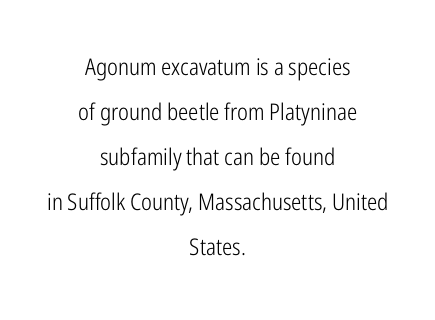
{"italic": "no", "bold": "no", "underline": "no", "align": "center", "line_spacing": "loose", "line_spacing_ratio": 1.96, "letter_spacing": "normal", "letter_spacing_em": 0.0, "glyph_px": 23}
